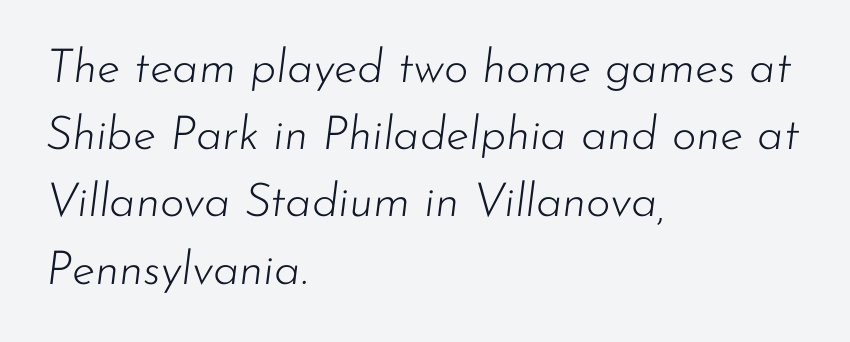
The image shows 47 px light type, italic (leaning right); set left-aligned, normal line spacing (1.43x), normal letter spacing, not underlined; low stroke contrast and a small x-height.
